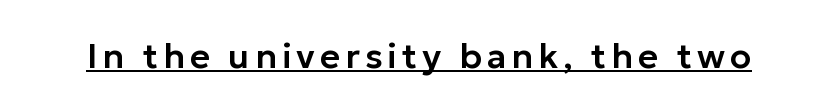
The image shows 35 px sans-serif type, upright; set underlined; low stroke contrast and a medium x-height.
